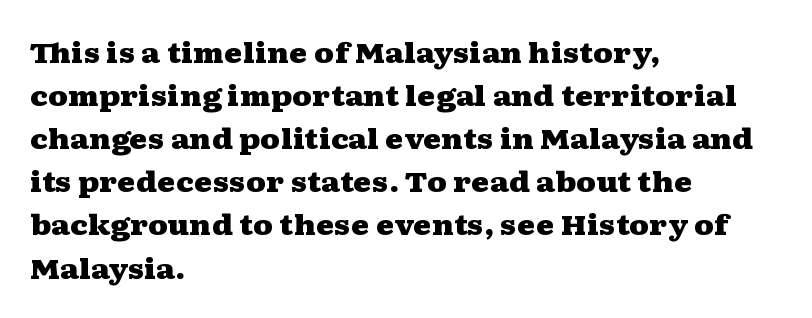
Q: Is the text bold? A: Yes.
Q: Is the text italic (slanted)? A: No, it is upright.
Q: Is the typeface a serif or a sans-serif typeface? A: Serif.
Q: Is the text underlined? A: No.
Q: How is the paragraph aligned? A: Left-aligned.
Q: Is the spacing between letters normal or unusually wide? A: Normal.
Q: Is the spacing between lines tight, normal or loose? A: Normal.
Q: Width (condensed, normal, or wide)? A: Wide.
Q: Stroke contrast? A: Medium.
Q: x-height? A: Medium.
Q: Monospaced? A: No.
